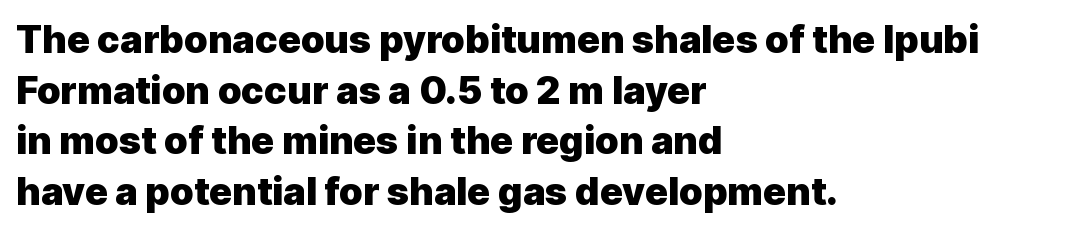
Examine the stroke ends and you'll find no serifs. Short note: letters normally spaced. Each letter keeps its own natural width here, so spacing adapts to shape. This rendering features lettering with no underline. Is there much room between lines? A standard amount, neither cramped nor airy.
